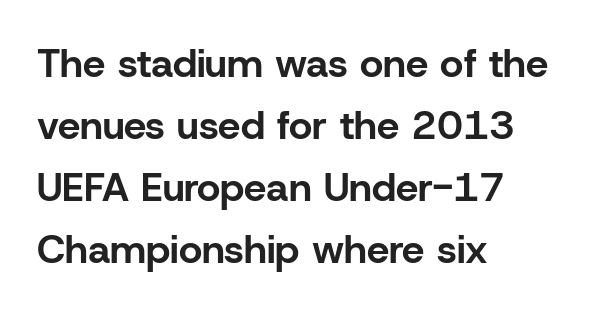
Q: Is the text bold? A: Yes.
Q: Is the text italic (slanted)? A: No, it is upright.
Q: Is the typeface a serif or a sans-serif typeface? A: Sans-serif.
Q: Is the text underlined? A: No.
Q: How is the paragraph aligned? A: Left-aligned.
Q: Is the spacing between letters normal or unusually wide? A: Normal.
Q: Is the spacing between lines tight, normal or loose? A: Normal.
Q: Width (condensed, normal, or wide)? A: Normal.
Q: Stroke contrast? A: Low.
Q: x-height? A: Medium.
Q: Monospaced? A: No.
